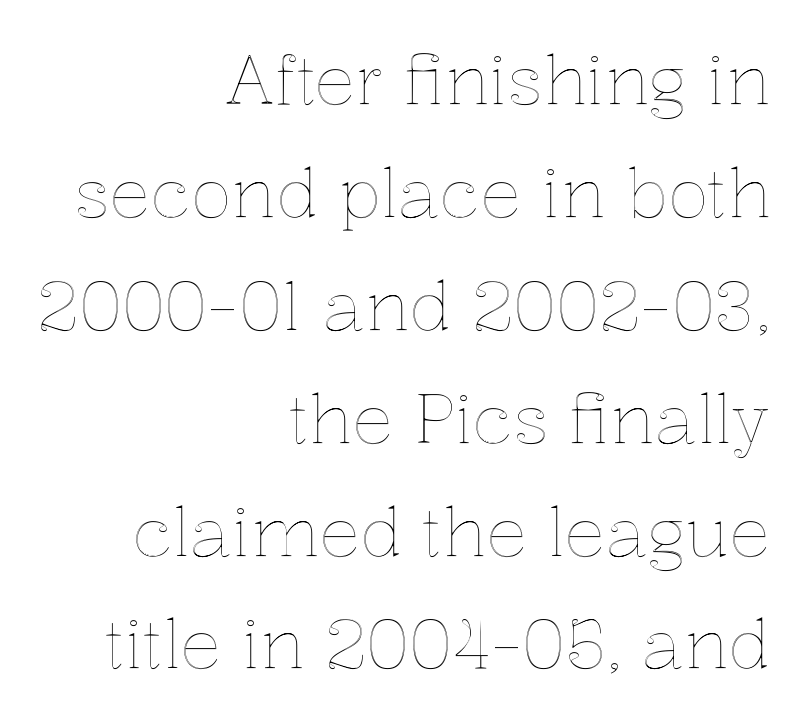
Q: Is the text italic (slanted)? A: No, it is upright.
Q: Is the text underlined? A: No.
Q: How is the paragraph aligned? A: Right-aligned.
Q: Is the spacing between letters normal or unusually wide? A: Normal.
Q: Is the spacing between lines tight, normal or loose? A: Normal.
Q: Width (condensed, normal, or wide)? A: Normal.
Q: x-height? A: Medium.
Q: Monospaced? A: No.
